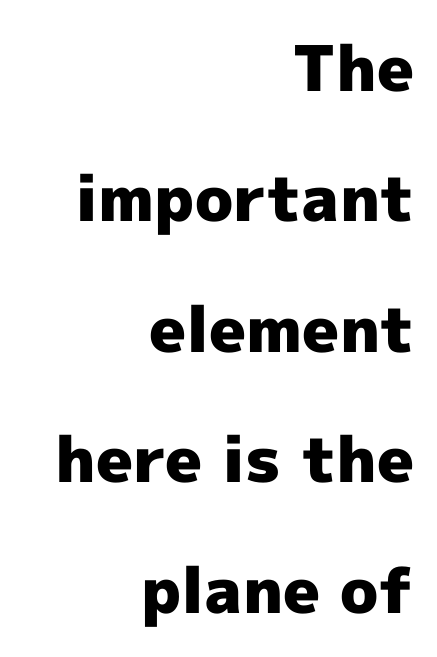
{"serif": "no", "italic": "no", "bold": "yes", "weight": "heavy", "width": "normal", "x_height": "medium", "monospaced": "no", "underline": "no", "align": "right", "line_spacing": "loose", "line_spacing_ratio": 2.07, "letter_spacing": "normal", "letter_spacing_em": 0.0, "glyph_px": 63}
